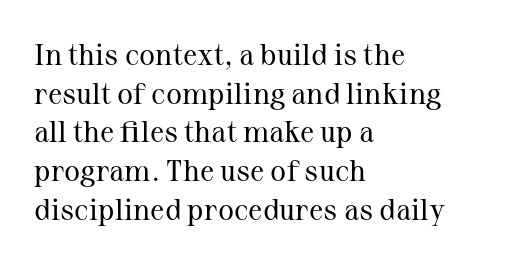
{"serif": "yes", "italic": "no", "bold": "no", "weight": "regular", "width": "normal", "stroke_contrast": "medium", "x_height": "medium", "monospaced": "no", "underline": "no", "align": "left", "line_spacing": "normal", "line_spacing_ratio": 1.29, "letter_spacing": "normal", "letter_spacing_em": 0.0, "glyph_px": 30}
